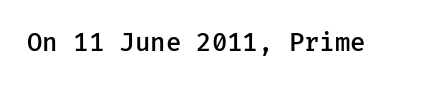
The image shows 25 px text type, upright; set normal letter spacing, not underlined.
